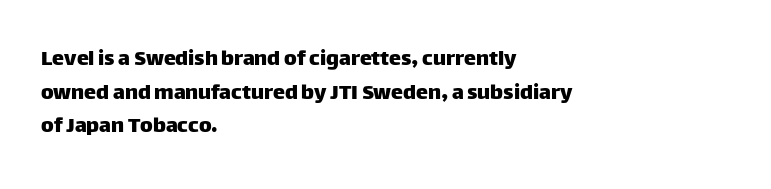
{"italic": "no", "underline": "no", "align": "left", "line_spacing": "normal", "line_spacing_ratio": 1.4, "letter_spacing": "normal", "letter_spacing_em": 0.0, "glyph_px": 24}
